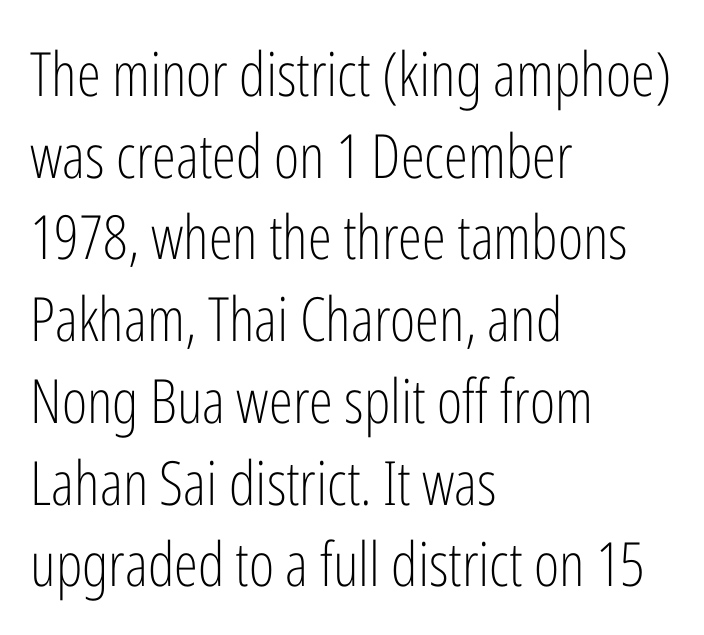
Q: Is the text bold? A: No.
Q: Is the text italic (slanted)? A: No, it is upright.
Q: Is the typeface a serif or a sans-serif typeface? A: Sans-serif.
Q: Is the text underlined? A: No.
Q: How is the paragraph aligned? A: Left-aligned.
Q: Is the spacing between letters normal or unusually wide? A: Normal.
Q: Is the spacing between lines tight, normal or loose? A: Normal.
Q: Width (condensed, normal, or wide)? A: Condensed.
Q: Stroke contrast? A: Low.
Q: x-height? A: Medium.
Q: Monospaced? A: No.
